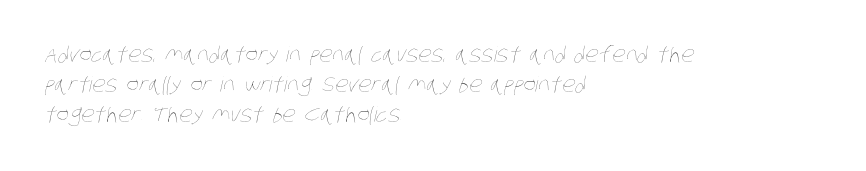
The image shows 21 px text type; set left-aligned, normal line spacing (1.44x), normal letter spacing, not underlined.
